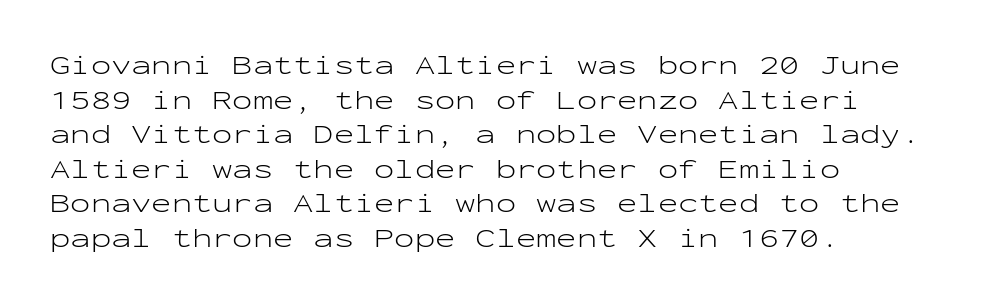
{"italic": "no", "bold": "no", "underline": "no", "align": "left", "line_spacing": "normal", "line_spacing_ratio": 1.28, "letter_spacing": "normal", "letter_spacing_em": 0.0, "glyph_px": 27}
